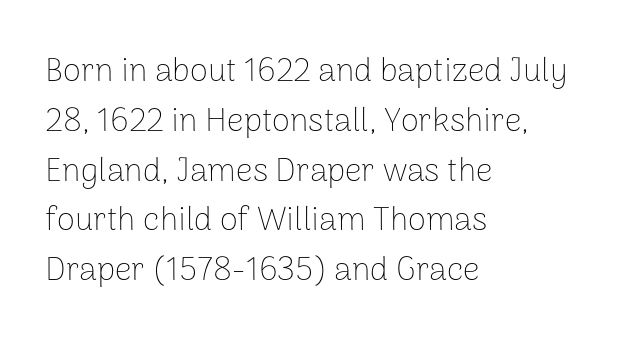
{"serif": "no", "italic": "no", "bold": "no", "weight": "thin", "width": "normal", "stroke_contrast": "low", "x_height": "medium", "monospaced": "no", "underline": "no", "align": "left", "line_spacing": "normal", "line_spacing_ratio": 1.51, "letter_spacing": "normal", "letter_spacing_em": 0.0, "glyph_px": 33}
